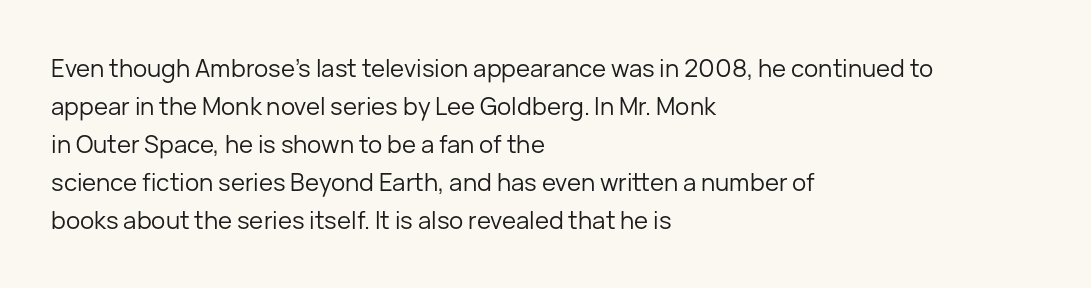
Q: Is the text bold? A: No.
Q: Is the text italic (slanted)? A: No, it is upright.
Q: Is the text underlined? A: No.
Q: How is the paragraph aligned? A: Left-aligned.
Q: Is the spacing between letters normal or unusually wide? A: Normal.
Q: Is the spacing between lines tight, normal or loose? A: Normal.
